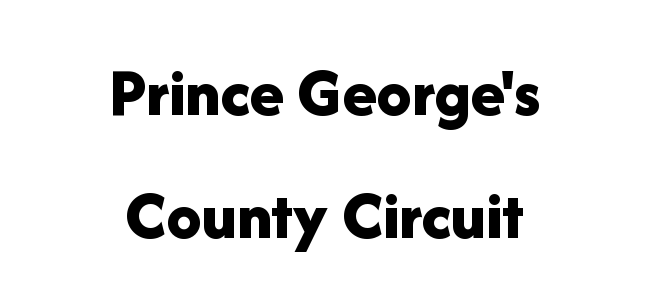
{"serif": "no", "italic": "no", "bold": "yes", "weight": "bold", "width": "normal", "stroke_contrast": "low", "x_height": "medium", "monospaced": "no", "underline": "no", "align": "center", "line_spacing_ratio": 1.76, "letter_spacing": "normal", "letter_spacing_em": 0.0, "glyph_px": 70}
